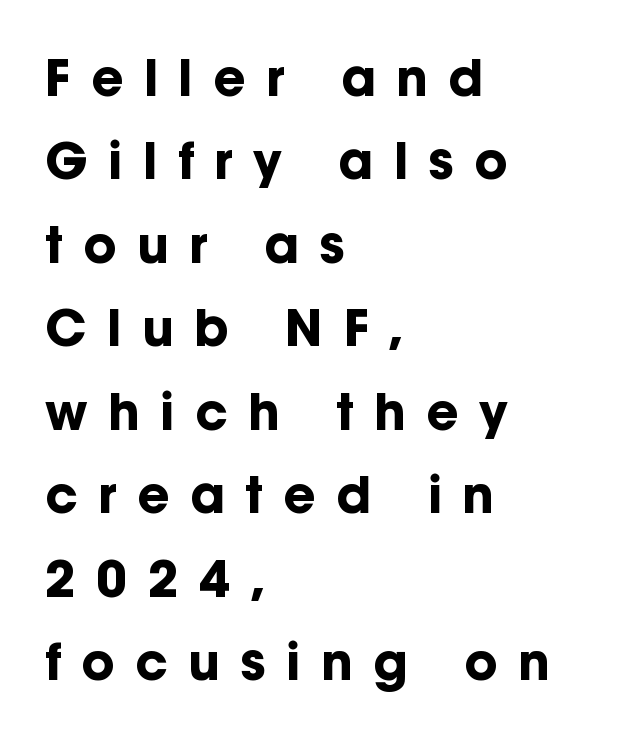
Q: Is the text bold? A: Yes.
Q: Is the text italic (slanted)? A: No, it is upright.
Q: Is the typeface a serif or a sans-serif typeface? A: Sans-serif.
Q: Is the text underlined? A: No.
Q: How is the paragraph aligned? A: Left-aligned.
Q: Is the spacing between letters normal or unusually wide? A: Unusually wide.
Q: Is the spacing between lines tight, normal or loose? A: Normal.
Q: Width (condensed, normal, or wide)? A: Normal.
Q: Stroke contrast? A: Low.
Q: x-height? A: Medium.
Q: Monospaced? A: No.
